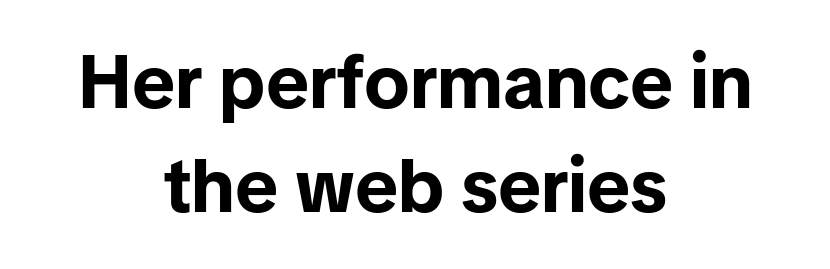
{"serif": "no", "italic": "no", "bold": "yes", "weight": "bold", "width": "normal", "stroke_contrast": "low", "x_height": "medium", "monospaced": "no", "underline": "no", "align": "center", "line_spacing": "normal", "line_spacing_ratio": 1.39, "letter_spacing": "normal", "letter_spacing_em": 0.0, "glyph_px": 75}
